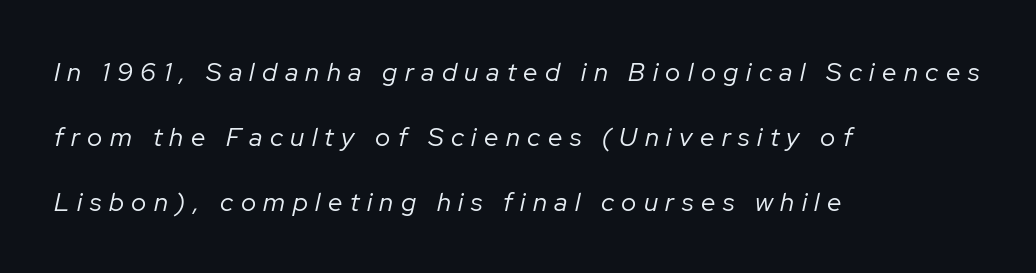
Q: Is the text bold? A: No.
Q: Is the text italic (slanted)? A: Yes, it leans right by about 12 degrees.
Q: Is the text underlined? A: No.
Q: How is the paragraph aligned? A: Left-aligned.
Q: Is the spacing between letters normal or unusually wide? A: Unusually wide.
Q: Is the spacing between lines tight, normal or loose? A: Loose.
